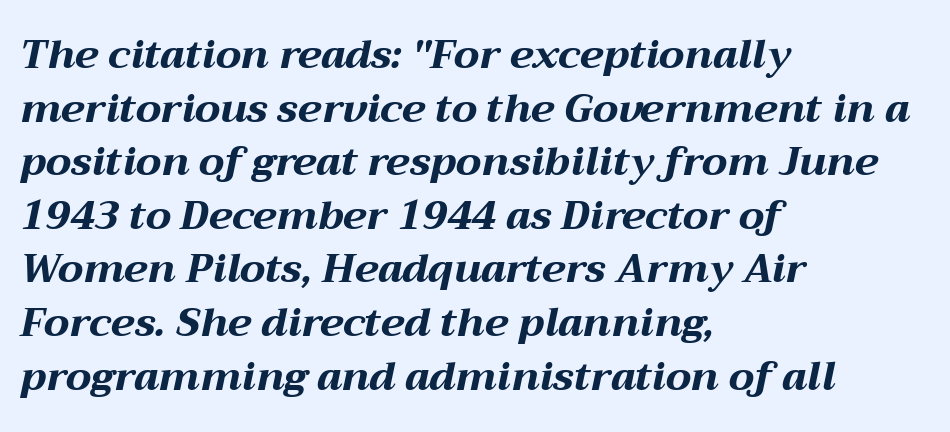
Q: Is the text bold? A: Yes.
Q: Is the text italic (slanted)? A: Yes, it leans right by about 12 degrees.
Q: Is the text underlined? A: No.
Q: How is the paragraph aligned? A: Left-aligned.
Q: Is the spacing between letters normal or unusually wide? A: Normal.
Q: Is the spacing between lines tight, normal or loose? A: Normal.
Q: Width (condensed, normal, or wide)? A: Wide.
Q: Stroke contrast? A: Medium.
Q: x-height? A: Medium.
Q: Monospaced? A: No.
